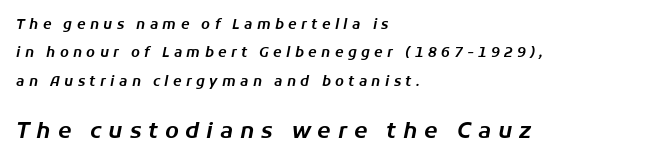
Q: Is the text italic (slanted)? A: Yes, it leans right by about 11 degrees.
Q: Is the text underlined? A: No.
Q: How is the paragraph aligned? A: Left-aligned.
Q: Is the spacing between letters normal or unusually wide? A: Unusually wide.
Q: Is the spacing between lines tight, normal or loose? A: Loose.
Q: Which block of text is set in a larger size, the first (top) or the second (bottom)? A: The second (bottom) one.
